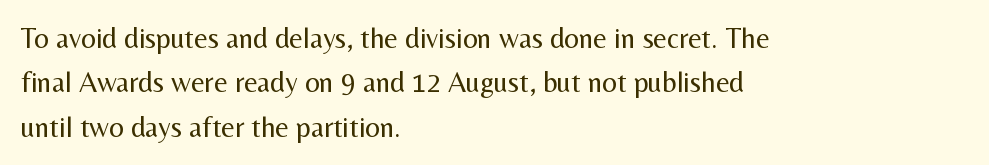
The image shows 29 px regular-weight sans-serif type, upright; set left-aligned, normal line spacing (1.53x), normal letter spacing, not underlined; medium stroke contrast and a medium x-height.
